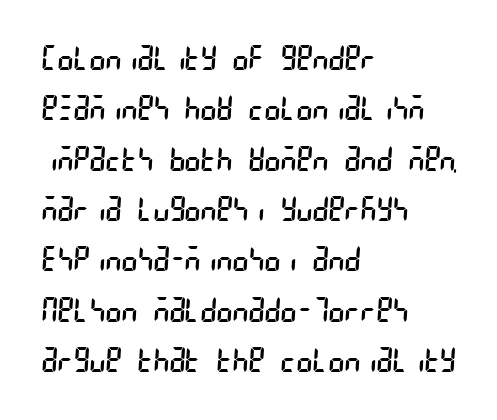
The image shows 34 px regular-weight, condensed sans-serif type; set left-aligned, normal line spacing (1.48x), normal letter spacing, not underlined; low stroke contrast and a large x-height.
